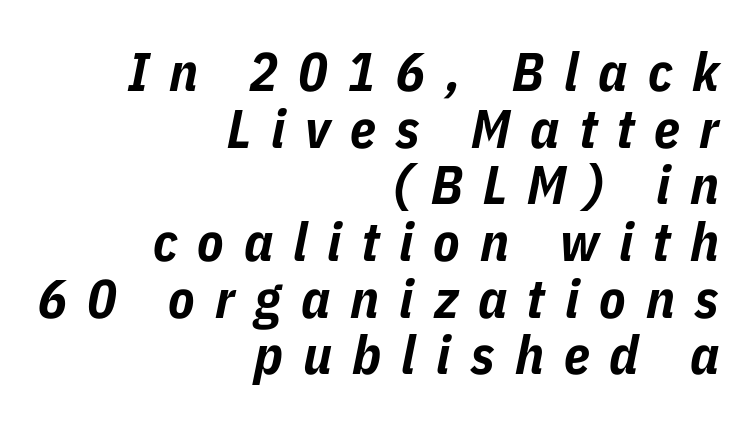
Tall strokes in this sample are angled rather than plumb. The paragraph shown leans on its right margin. Here the designer chose a conventional face with non-uniform glyph widths. Notice how thick the strokes are: this is what a full bold looks like.
